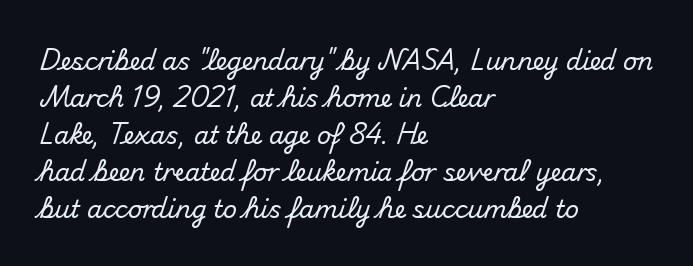
Q: Is the text italic (slanted)? A: Yes.
Q: Is the text underlined? A: No.
Q: How is the paragraph aligned? A: Left-aligned.
Q: Is the spacing between letters normal or unusually wide? A: Normal.
Q: Is the spacing between lines tight, normal or loose? A: Normal.
